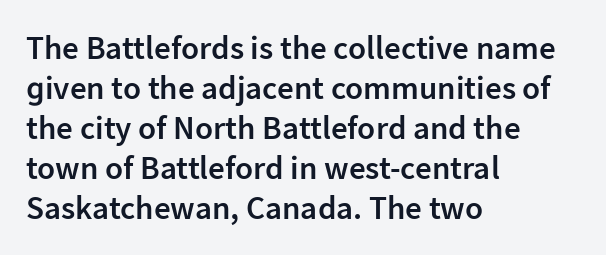
The image shows 33 px semibold sans-serif type, upright; set left-aligned, line spacing 1.21x, normal letter spacing, not underlined; low stroke contrast and a medium x-height.
